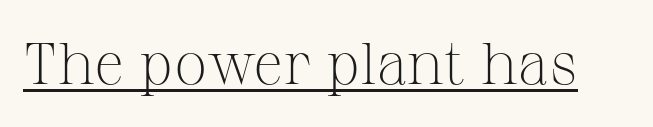
Q: Is the text bold? A: No.
Q: Is the text italic (slanted)? A: No, it is upright.
Q: Is the typeface a serif or a sans-serif typeface? A: Serif.
Q: Is the text underlined? A: Yes.
Q: Is the spacing between letters normal or unusually wide? A: Normal.
Q: Width (condensed, normal, or wide)? A: Normal.
Q: Stroke contrast? A: Medium.
Q: x-height? A: Medium.
Q: Monospaced? A: No.
